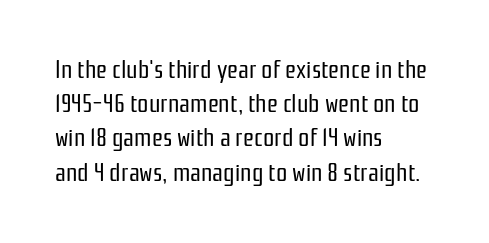
{"italic": "no", "bold": "no", "underline": "no", "align": "left", "line_spacing": "normal", "line_spacing_ratio": 1.37, "letter_spacing": "normal", "letter_spacing_em": 0.0, "glyph_px": 25}
